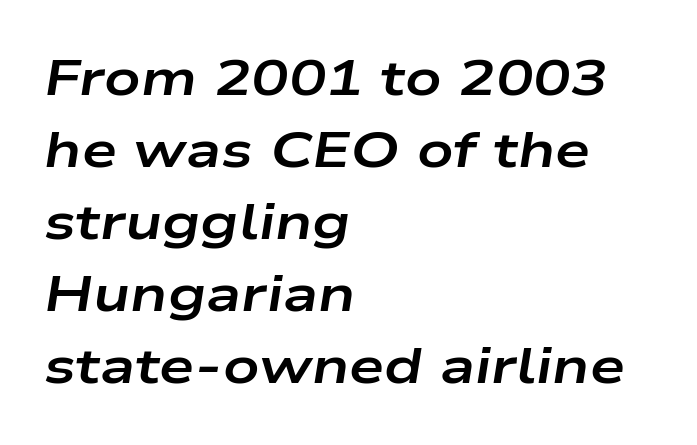
Q: Is the text bold? A: Yes.
Q: Is the text italic (slanted)? A: Yes, it leans right by about 9 degrees.
Q: Is the text underlined? A: No.
Q: How is the paragraph aligned? A: Left-aligned.
Q: Is the spacing between letters normal or unusually wide? A: Normal.
Q: Is the spacing between lines tight, normal or loose? A: Normal.
Q: Width (condensed, normal, or wide)? A: Wide.
Q: Stroke contrast? A: Low.
Q: x-height? A: Medium.
Q: Monospaced? A: No.
